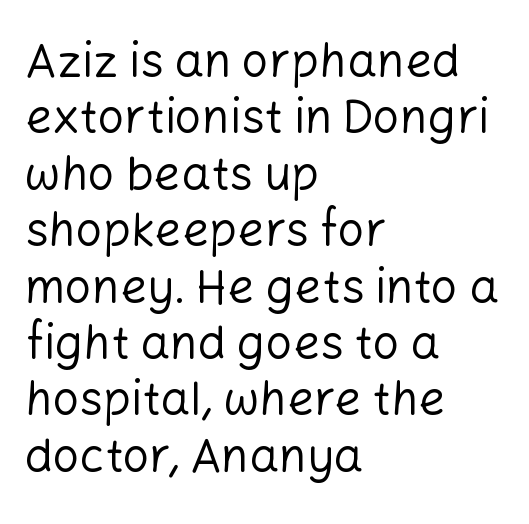
Q: Is the text bold? A: No.
Q: Is the text italic (slanted)? A: No, it is upright.
Q: Is the typeface a serif or a sans-serif typeface? A: Sans-serif.
Q: Is the text underlined? A: No.
Q: How is the paragraph aligned? A: Left-aligned.
Q: Is the spacing between letters normal or unusually wide? A: Normal.
Q: Width (condensed, normal, or wide)? A: Normal.
Q: Stroke contrast? A: Low.
Q: x-height? A: Medium.
Q: Monospaced? A: No.
